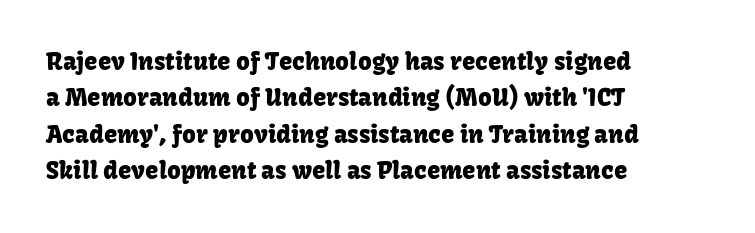
The image shows 24 px text type, upright; set left-aligned, normal line spacing (1.52x), normal letter spacing, not underlined.
